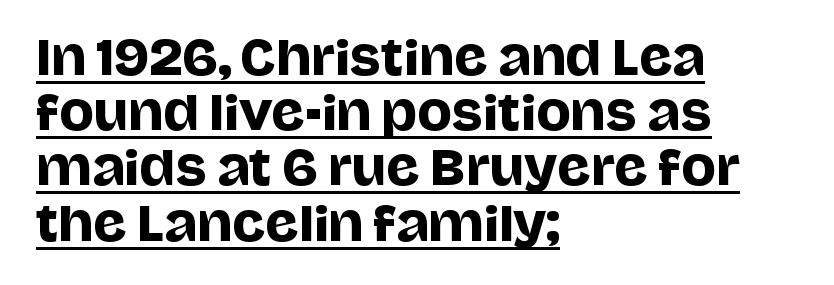
{"serif": "no", "italic": "no", "width": "normal", "stroke_contrast": "low", "x_height": "large", "monospaced": "no", "underline": "yes", "align": "left", "line_spacing_ratio": 1.2, "letter_spacing": "normal", "letter_spacing_em": 0.0, "glyph_px": 46}
